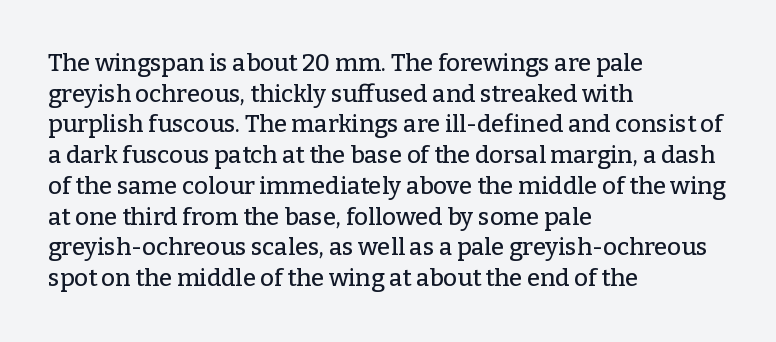
Q: Is the text italic (slanted)? A: No, it is upright.
Q: Is the text underlined? A: No.
Q: How is the paragraph aligned? A: Left-aligned.
Q: Is the spacing between letters normal or unusually wide? A: Normal.
Q: Is the spacing between lines tight, normal or loose? A: Normal.
